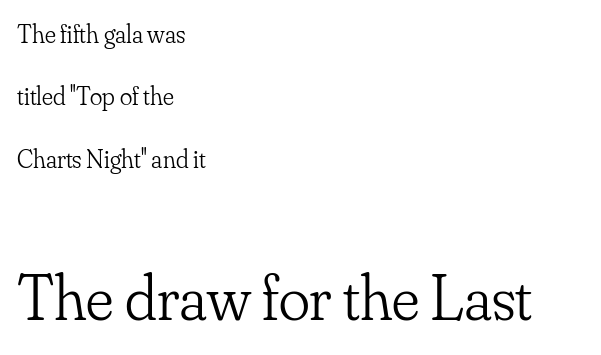
{"serif": "yes", "italic": "no", "bold": "no", "weight": "light", "width": "normal", "stroke_contrast": "low", "x_height": "small", "monospaced": "no", "underline": "no", "align": "left", "line_spacing": "loose", "line_spacing_ratio": 2.4, "letter_spacing": "normal", "letter_spacing_em": 0.0, "larger_block": "second", "size_ratio": 2.5, "glyph_px": 65}
